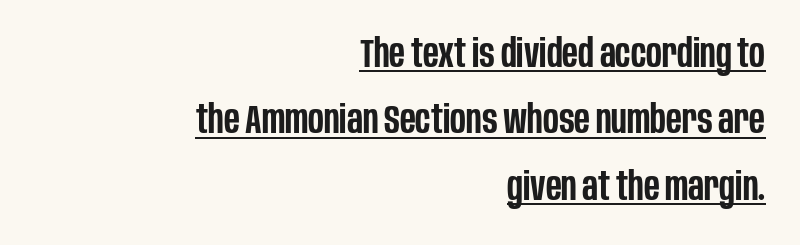
Q: Is the text bold? A: Semi-bold.
Q: Is the text italic (slanted)? A: No, it is upright.
Q: Is the typeface a serif or a sans-serif typeface? A: Sans-serif.
Q: Is the text underlined? A: Yes.
Q: How is the paragraph aligned? A: Right-aligned.
Q: Is the spacing between letters normal or unusually wide? A: Normal.
Q: Is the spacing between lines tight, normal or loose? A: Normal.
Q: Width (condensed, normal, or wide)? A: Condensed.
Q: Stroke contrast? A: Low.
Q: x-height? A: Large.
Q: Monospaced? A: No.
